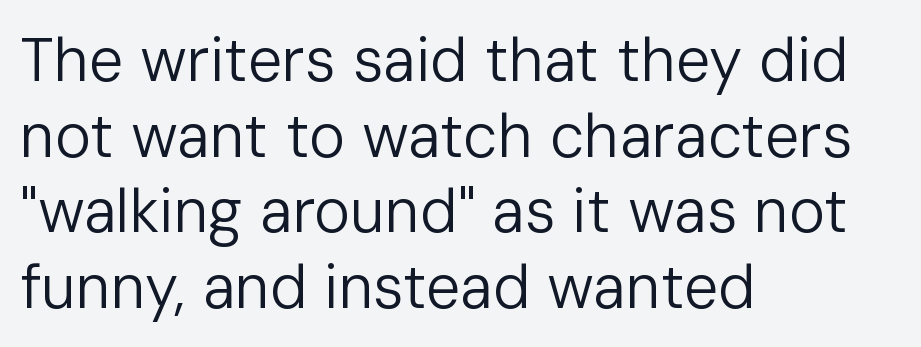
The image shows 61 px regular-weight sans-serif type, upright; set left-aligned, line spacing 1.24x, normal letter spacing, not underlined; low stroke contrast and a medium x-height.
